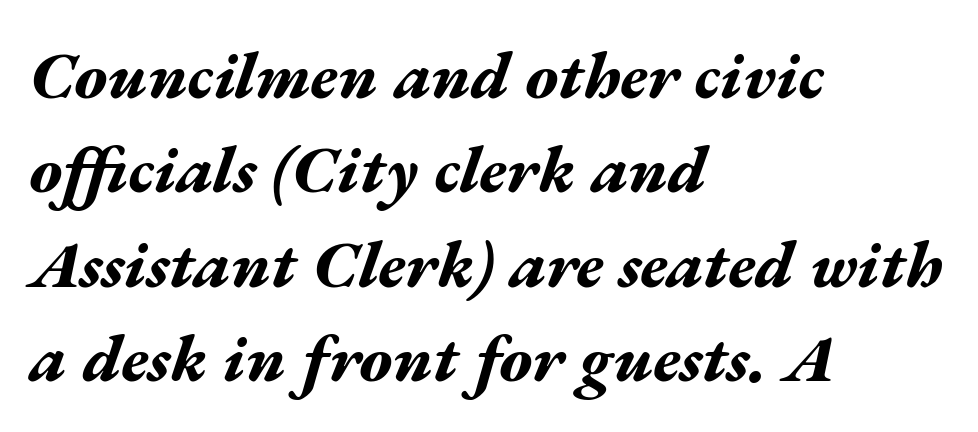
Q: Is the text bold? A: Yes.
Q: Is the text italic (slanted)? A: Yes, it leans right by about 17 degrees.
Q: Is the text underlined? A: No.
Q: How is the paragraph aligned? A: Left-aligned.
Q: Is the spacing between letters normal or unusually wide? A: Normal.
Q: Is the spacing between lines tight, normal or loose? A: Normal.
Q: Width (condensed, normal, or wide)? A: Wide.
Q: Stroke contrast? A: Medium.
Q: x-height? A: Medium.
Q: Monospaced? A: No.
